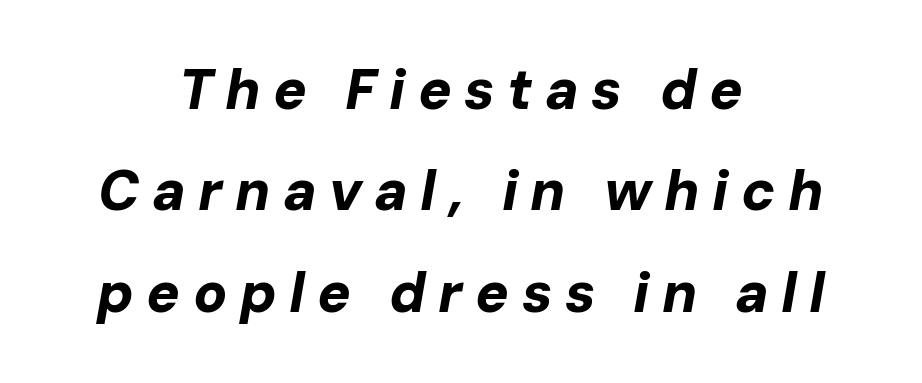
Q: Is the text bold? A: Yes.
Q: Is the text italic (slanted)? A: Yes, it leans right by about 10 degrees.
Q: Is the text underlined? A: No.
Q: How is the paragraph aligned? A: Centered.
Q: Is the spacing between letters normal or unusually wide? A: Unusually wide.
Q: Width (condensed, normal, or wide)? A: Normal.
Q: Stroke contrast? A: Low.
Q: x-height? A: Medium.
Q: Monospaced? A: No.
